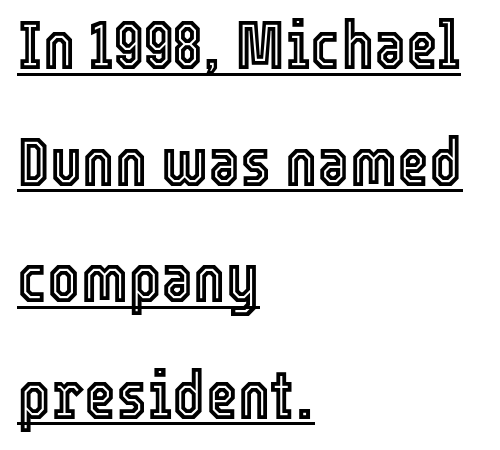
{"italic": "no", "width": "condensed", "x_height": "medium", "monospaced": "no", "underline": "yes", "align": "left", "line_spacing": "normal", "line_spacing_ratio": 1.69, "letter_spacing": "normal", "letter_spacing_em": 0.0, "glyph_px": 69}
